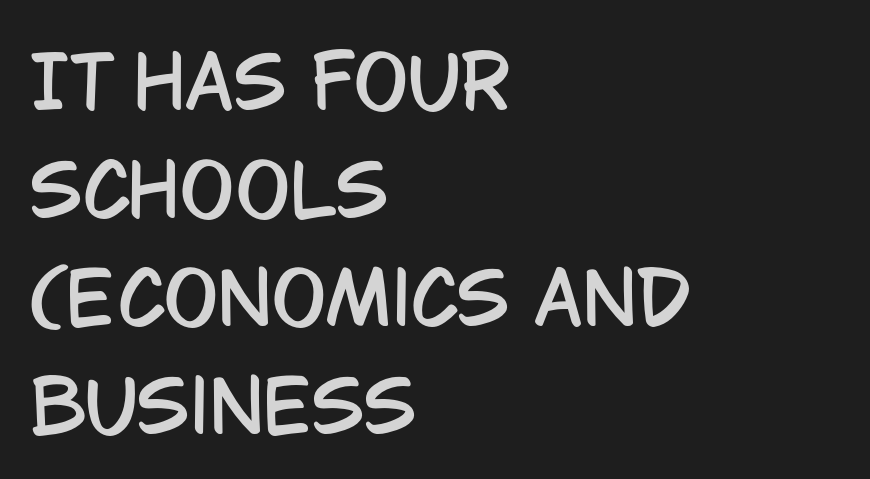
The image shows 72 px condensed sans-serif type, upright; set left-aligned, normal line spacing (1.5x), normal letter spacing, not underlined; low stroke contrast and a large x-height.
